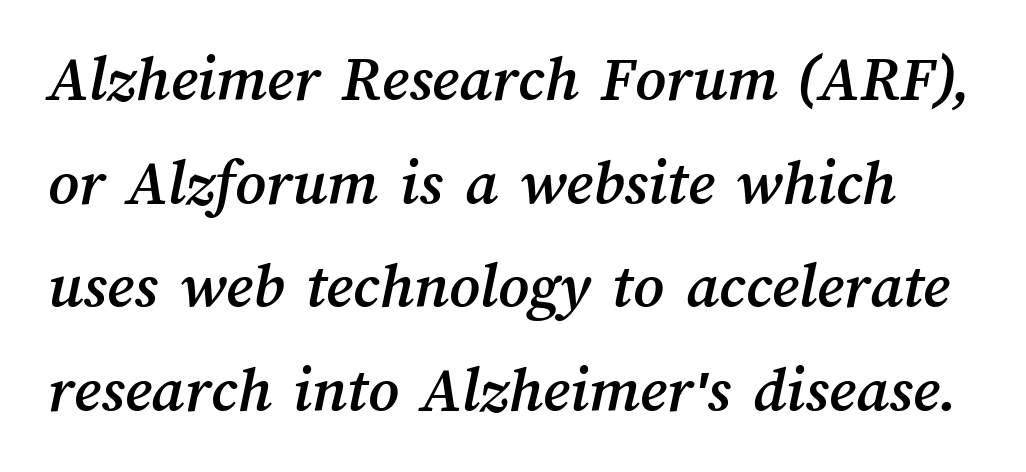
Q: Is the text underlined? A: No.
Q: Is the spacing between letters normal or unusually wide? A: Normal.
Q: Is the spacing between lines tight, normal or loose? A: Normal.
Q: Width (condensed, normal, or wide)? A: Normal.
Q: Stroke contrast? A: Medium.
Q: x-height? A: Medium.
Q: Monospaced? A: No.
